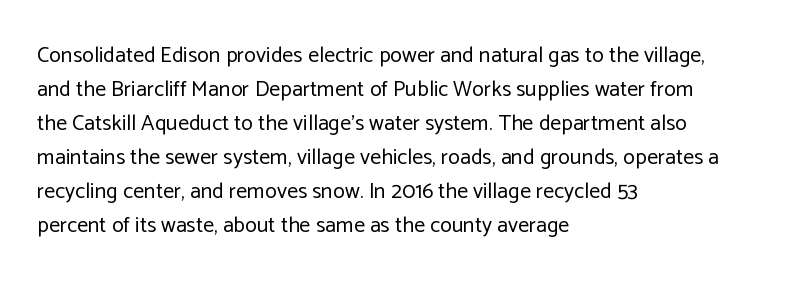
Caption: multi-line text, flush left, ragged right. Rendered with straight, roman letterforms. Beneath every word, the page is bare. Weight: not bold — regular or lighter. Nobody touched the tracking dial on this one. Vertically, the passage feels balanced, rows spaced as you'd expect.
